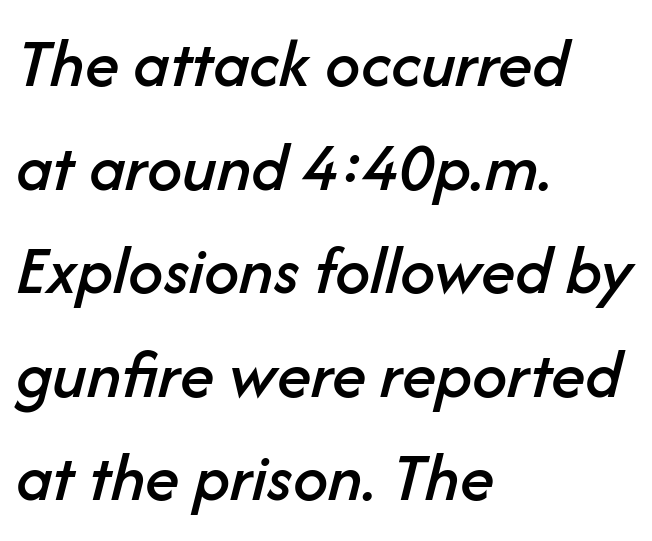
Q: Is the text italic (slanted)? A: Yes, it leans right by about 14 degrees.
Q: Is the text underlined? A: No.
Q: How is the paragraph aligned? A: Left-aligned.
Q: Is the spacing between letters normal or unusually wide? A: Normal.
Q: Is the spacing between lines tight, normal or loose? A: Normal.
Q: Width (condensed, normal, or wide)? A: Normal.
Q: Stroke contrast? A: Low.
Q: x-height? A: Medium.
Q: Monospaced? A: No.
